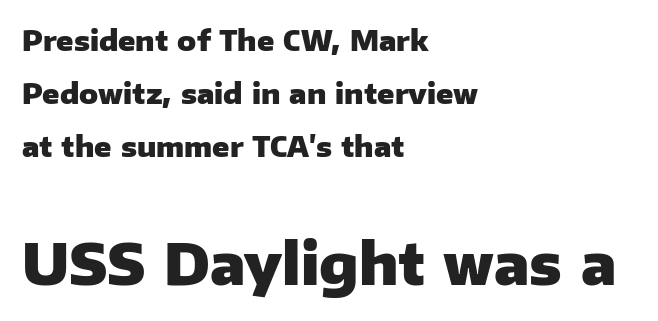
Compare the two chunks: the lower has the greater cap height. Tracking here is standard; glyphs follow each other at the usual distance. Every row of glyphs begins at an identical x-position on the left. The specimen reads as upright at a glance. The face used here is proportionally spaced, like ordinary book or web type.
